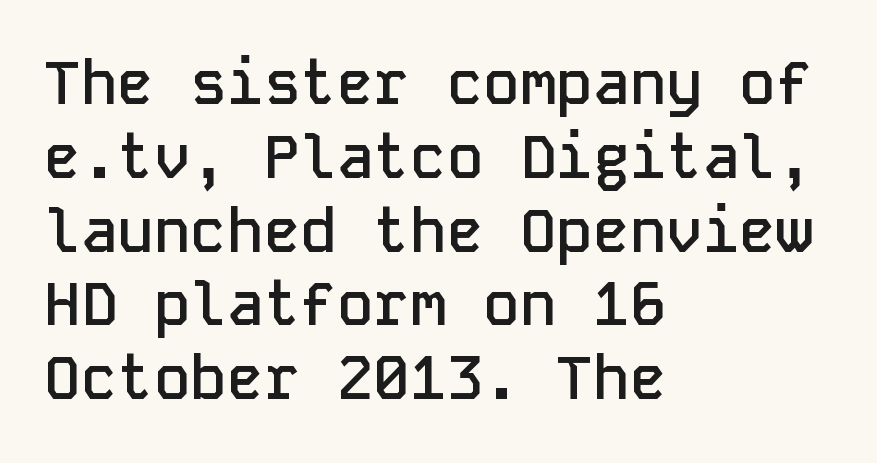
The image shows 61 px semibold sans-serif type, upright, monospaced; set left-aligned, line spacing 1.21x, normal letter spacing, not underlined; low stroke contrast and a medium x-height.
